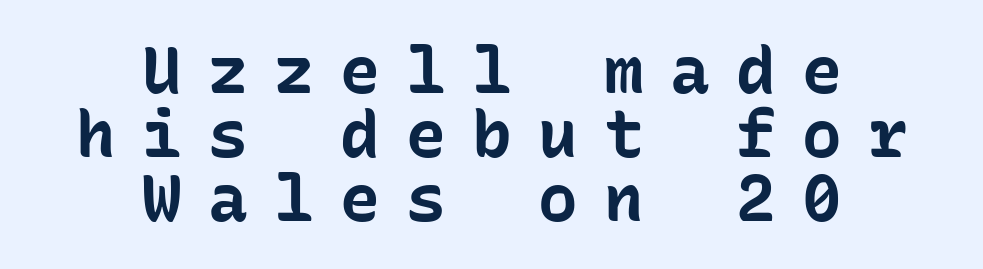
Q: Is the text bold? A: Yes.
Q: Is the text italic (slanted)? A: No, it is upright.
Q: Is the typeface a serif or a sans-serif typeface? A: Sans-serif.
Q: Is the text underlined? A: No.
Q: How is the paragraph aligned? A: Centered.
Q: Is the spacing between letters normal or unusually wide? A: Unusually wide.
Q: Is the spacing between lines tight, normal or loose? A: Tight.
Q: Width (condensed, normal, or wide)? A: Normal.
Q: Stroke contrast? A: Low.
Q: x-height? A: Medium.
Q: Monospaced? A: Yes.
